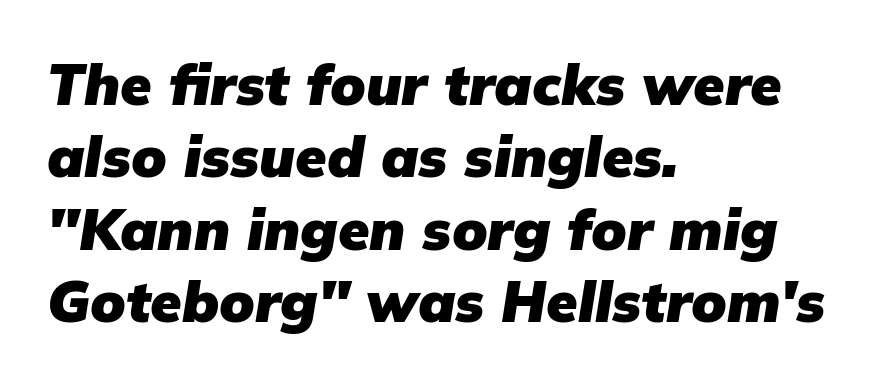
{"italic": "yes", "lean": "right", "slant_degrees": 9, "bold": "yes", "weight": "heavy", "width": "normal", "stroke_contrast": "low", "x_height": "medium", "monospaced": "no", "underline": "no", "align": "left", "line_spacing": "normal", "line_spacing_ratio": 1.27, "letter_spacing": "normal", "letter_spacing_em": 0.0, "glyph_px": 57}
